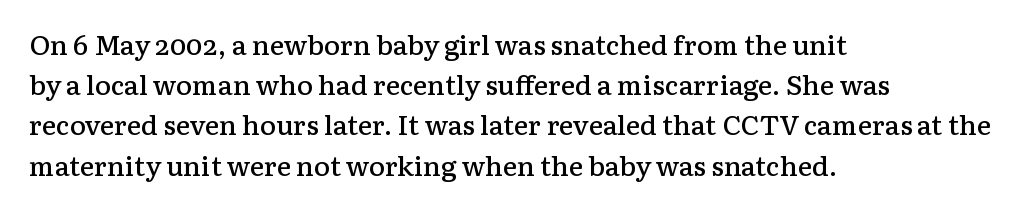
The image shows 27 px text type, upright; set left-aligned, normal line spacing (1.49x), normal letter spacing, not underlined.
